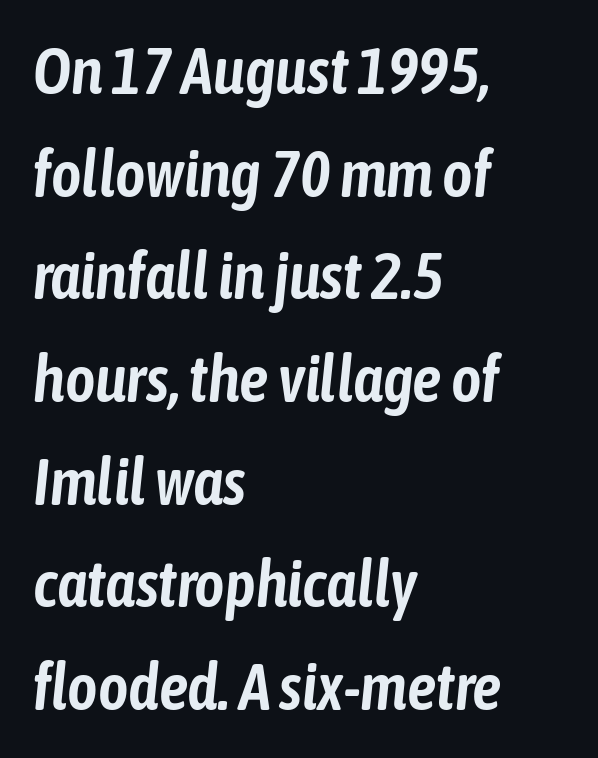
The foot of each line stays bare and open. Does the leading feel generous? No, just average. The passage is arranged the way most books set body copy — flush left. These lines are rendered in a variable-pitch font. The text carries the slant typical of an italic or oblique font. This rendering leaves character spacing at its baseline value.
